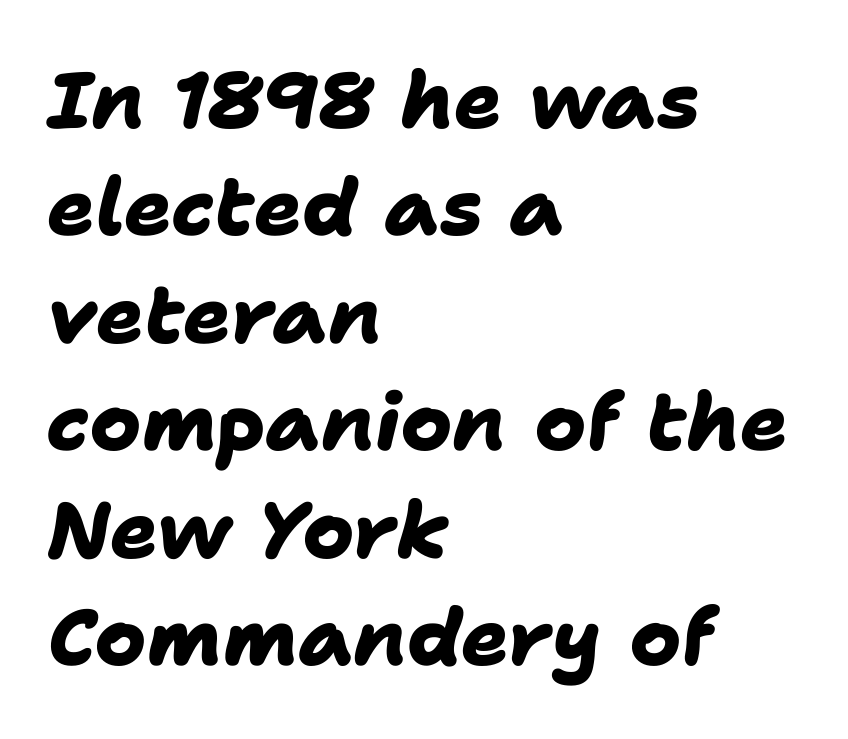
Note: no serifs on the glyphs. Plain, unruled lines of type. Notice how the passage keeps a crisp vertical edge on the left only. Stroke thickness is high; the sample reads as a true bold.
